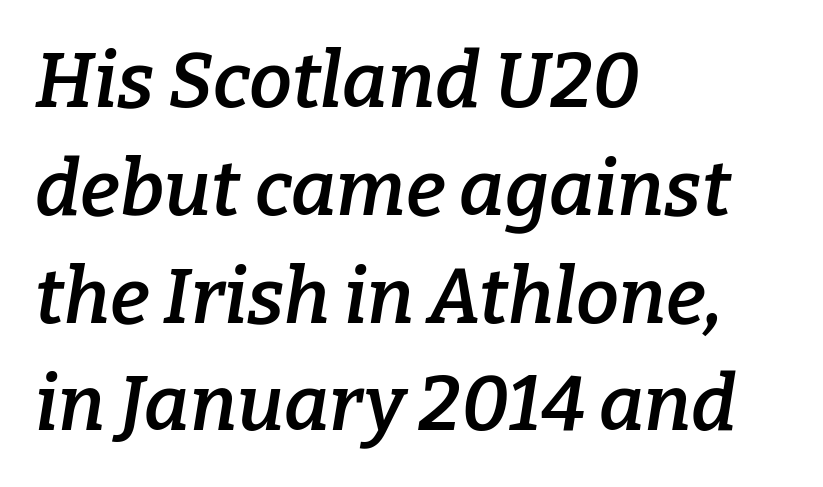
The image shows 77 px semibold serif type, italic (leaning right); set left-aligned, normal line spacing (1.4x), normal letter spacing, not underlined; low stroke contrast and a medium x-height.
